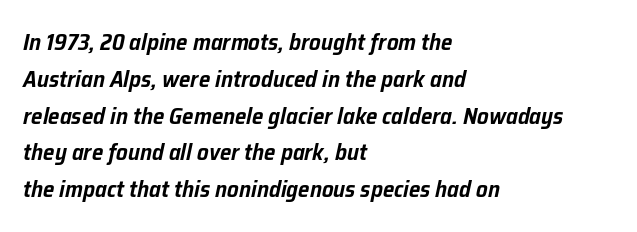
The rag falls on the right side of this text block. The text carries the slant typical of an italic or oblique font. These lines keep a tight, regular rhythm from letter to letter. This rendering features lettering with no underline. Each new line begins a customary step beneath the previous one.
